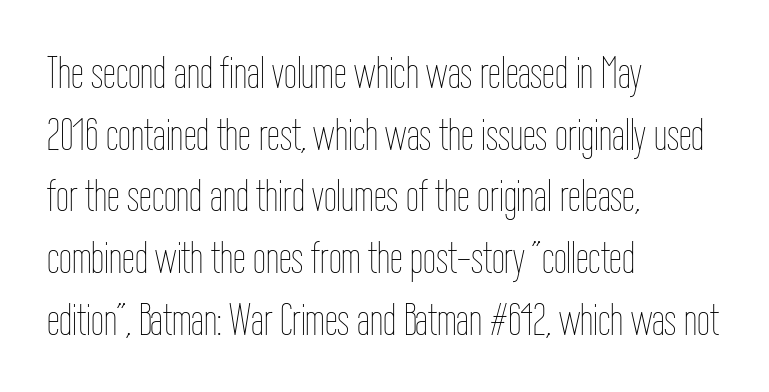
The weight tops out at a normal text grade. The rendering keeps characters at their native spacing. Posture: upright roman. Is there much room between lines? A standard amount, neither cramped nor airy. The text block is weighted toward the left margin, trailing off unevenly rightward.
